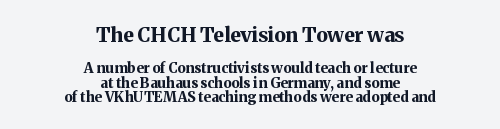
The image shows 20 px bold type, upright; set centered, tight line spacing (1.05x), normal letter spacing, not underlined; the first (top) block is 1.43x larger.
